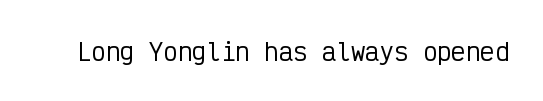
Observe the ordinary spacing: letters are neighbours, not strangers. Underline: absent. Rendered with straight, roman letterforms.
